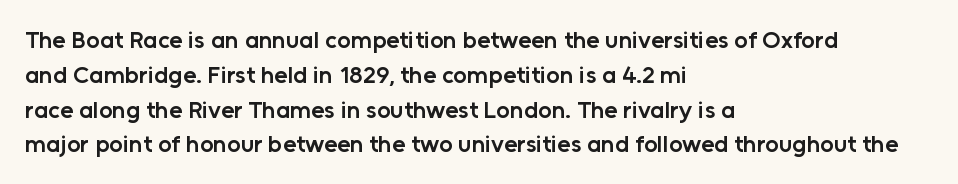
The image shows 24 px text type, upright; set left-aligned, normal line spacing (1.45x), normal letter spacing, not underlined.
